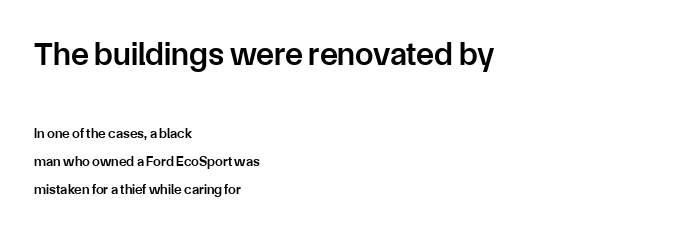
The image shows 33 px semibold sans-serif type, upright; set left-aligned, loose line spacing (1.97x), normal letter spacing, not underlined; the first (top) block is 2.36x larger; low stroke contrast and a medium x-height.
